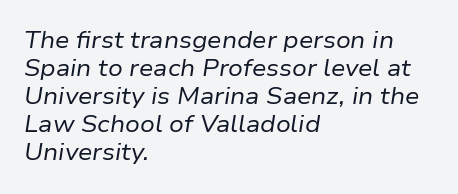
{"italic": "yes", "lean": "right", "slant_degrees": 9, "bold": "no", "underline": "no", "align": "left", "line_spacing_ratio": 1.22, "letter_spacing": "normal", "letter_spacing_em": 0.0, "glyph_px": 23}
